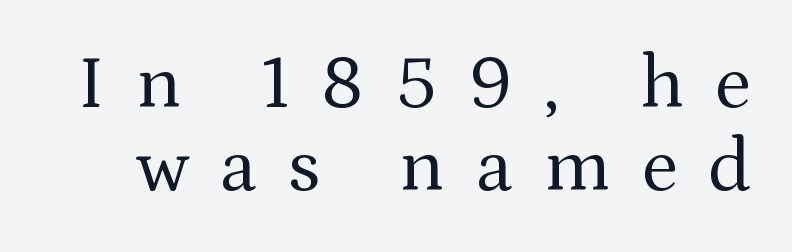
Each letter's strokes conclude with small projecting serifs. The type is letterspaced generously, with wide tracking. No extra ink here — the face is not bold. Quick note: not italic, upright.
